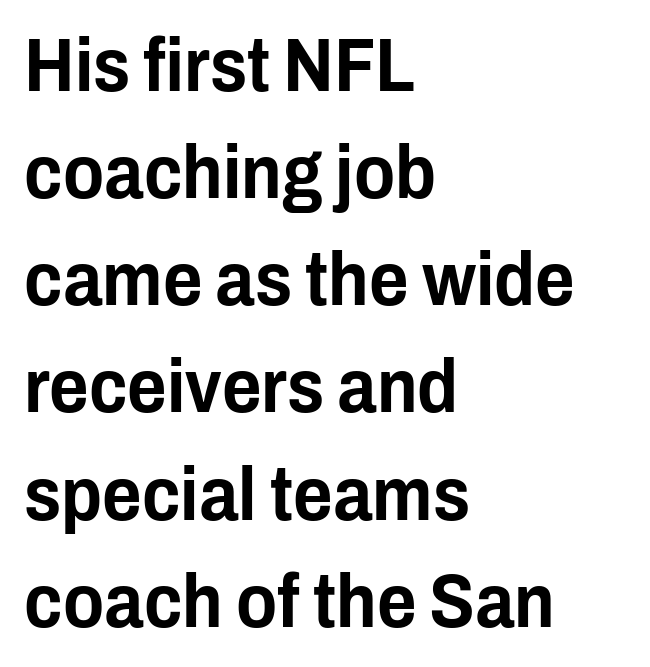
The image shows 76 px condensed sans-serif type, upright; set left-aligned, normal line spacing (1.41x), normal letter spacing, not underlined; low stroke contrast and a medium x-height.
